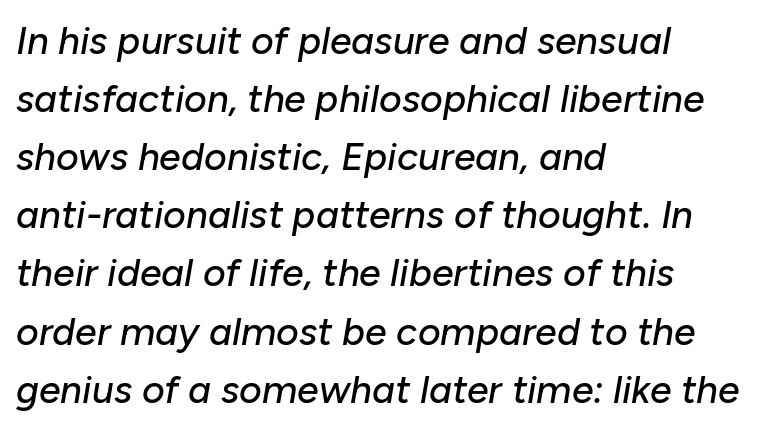
You could call the tracking neutral — neither tight nor loose. Observe the lean: these are italic letterforms. Whoever set this chose a conventional vertical rhythm. Each line starts at the same left margin while the right side varies.
